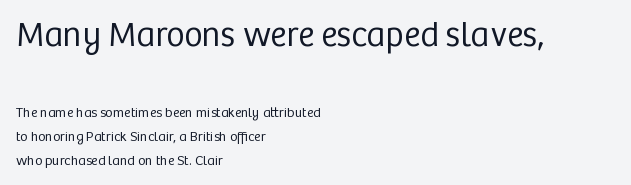
Ink coverage per letter is moderate at most. Vertical strokes here are truly vertical. A bare baseline throughout the passage. To sum up the face: it is a sans, with no serifs. The composition opens big and finishes small.
